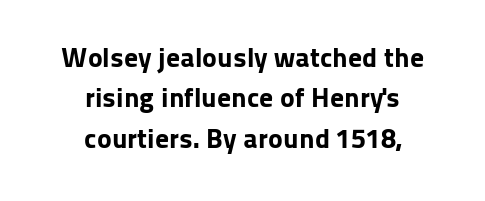
The rendering keeps characters at their native spacing. The space beneath each line is pristine and unruled. Does the leading feel generous? No, just average. Character widths vary here, with narrow letters taking less room than wide ones. Is there any slant? The stems are plumb.
